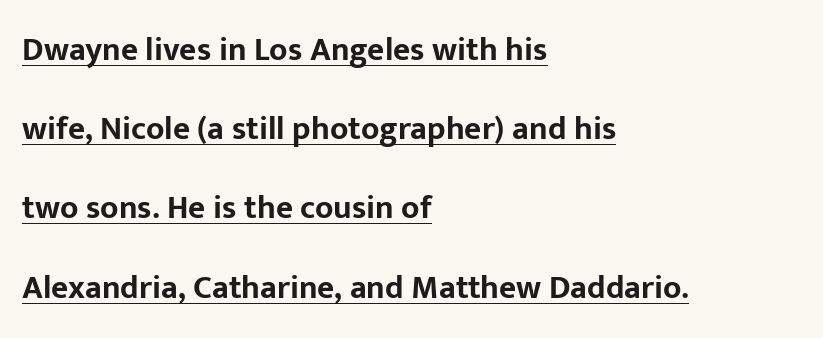
Q: Is the text bold? A: Yes.
Q: Is the text italic (slanted)? A: No, it is upright.
Q: Is the typeface a serif or a sans-serif typeface? A: Sans-serif.
Q: Is the text underlined? A: Yes.
Q: How is the paragraph aligned? A: Left-aligned.
Q: Is the spacing between letters normal or unusually wide? A: Normal.
Q: Is the spacing between lines tight, normal or loose? A: Loose.
Q: Width (condensed, normal, or wide)? A: Normal.
Q: Stroke contrast? A: Low.
Q: x-height? A: Medium.
Q: Monospaced? A: No.
